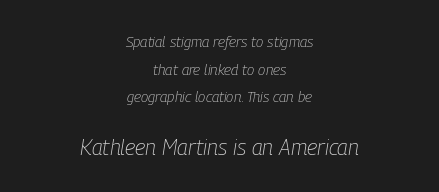
Q: Is the text bold? A: No.
Q: Is the text italic (slanted)? A: Yes, it leans right by about 9 degrees.
Q: Is the text underlined? A: No.
Q: How is the paragraph aligned? A: Centered.
Q: Is the spacing between letters normal or unusually wide? A: Normal.
Q: Which block of text is set in a larger size, the first (top) or the second (bottom)? A: The second (bottom) one.
